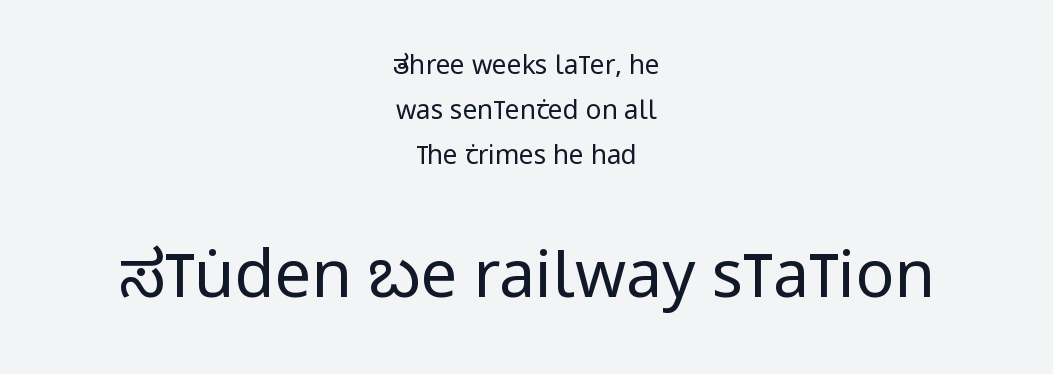
Q: Is the text bold? A: No.
Q: Is the text italic (slanted)? A: No, it is upright.
Q: Is the typeface a serif or a sans-serif typeface? A: Sans-serif.
Q: Is the text underlined? A: No.
Q: How is the paragraph aligned? A: Centered.
Q: Is the spacing between letters normal or unusually wide? A: Normal.
Q: Which block of text is set in a larger size, the first (top) or the second (bottom)? A: The second (bottom) one.
Q: Width (condensed, normal, or wide)? A: Condensed.
Q: Stroke contrast? A: Low.
Q: x-height? A: Large.
Q: Monospaced? A: No.
